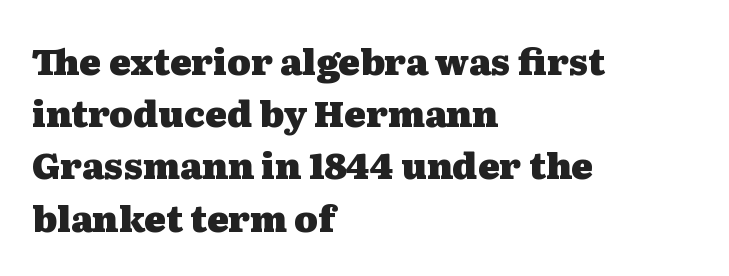
{"serif": "yes", "italic": "no", "bold": "yes", "weight": "heavy", "width": "wide", "stroke_contrast": "medium", "x_height": "medium", "monospaced": "no", "underline": "no", "align": "left", "line_spacing": "normal", "line_spacing_ratio": 1.45, "letter_spacing": "normal", "letter_spacing_em": 0.0, "glyph_px": 36}
